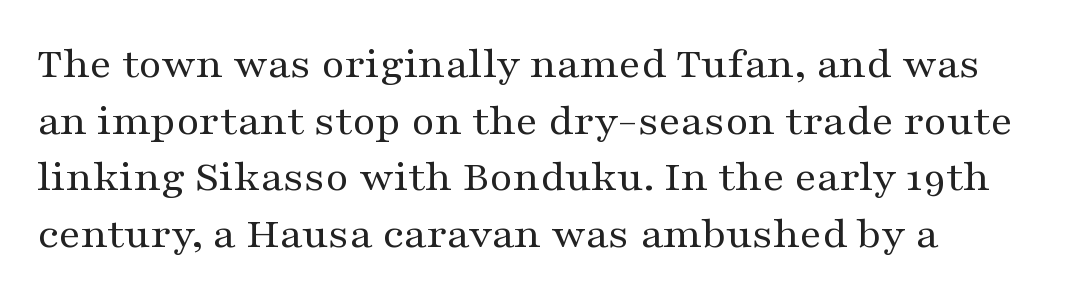
The glyphs in this specimen are seriffed. Is there any slant? The stems are plumb. A clean baseline with only descenders dipping below it. Leading: standard.
